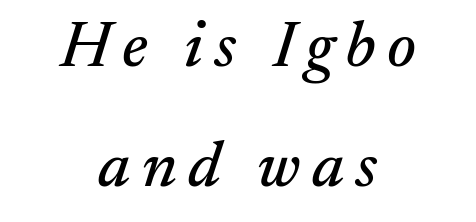
The rendering uses natural spacing where letterforms have individual widths. Rule under the text: the space is simply empty. This rendering employs a face with finishing strokes, i.e., a serif. Typeset on center — no edge is straight. This is oblique type, the kind used for emphasis or titles.
